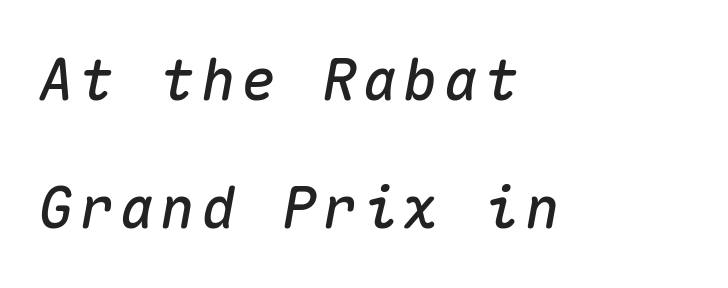
The image shows 57 px text type, italic (leaning right), monospaced; set left-aligned, loose line spacing (2.25x), not underlined; medium stroke contrast and a medium x-height.
